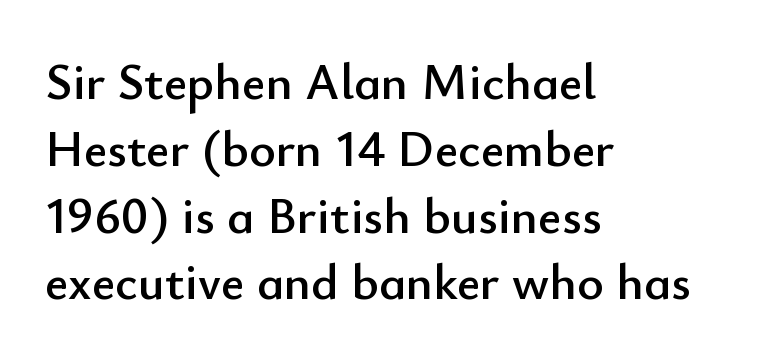
Q: Is the text italic (slanted)? A: No, it is upright.
Q: Is the typeface a serif or a sans-serif typeface? A: Sans-serif.
Q: Is the text underlined? A: No.
Q: How is the paragraph aligned? A: Left-aligned.
Q: Is the spacing between letters normal or unusually wide? A: Normal.
Q: Is the spacing between lines tight, normal or loose? A: Normal.
Q: Width (condensed, normal, or wide)? A: Normal.
Q: Stroke contrast? A: Low.
Q: x-height? A: Small.
Q: Monospaced? A: No.
